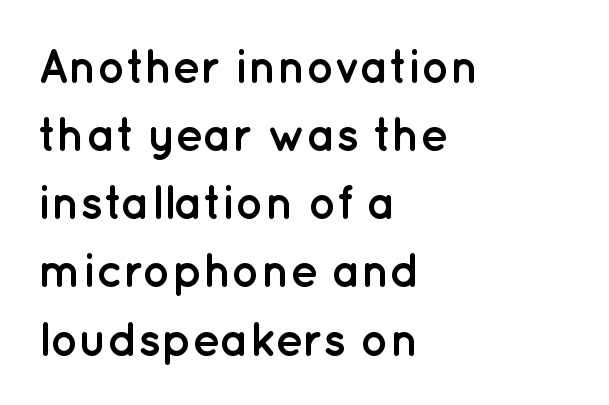
Q: Is the text bold? A: Yes.
Q: Is the text italic (slanted)? A: No, it is upright.
Q: Is the typeface a serif or a sans-serif typeface? A: Sans-serif.
Q: Is the text underlined? A: No.
Q: How is the paragraph aligned? A: Left-aligned.
Q: Is the spacing between letters normal or unusually wide? A: Normal.
Q: Is the spacing between lines tight, normal or loose? A: Normal.
Q: Width (condensed, normal, or wide)? A: Normal.
Q: Stroke contrast? A: Low.
Q: x-height? A: Medium.
Q: Monospaced? A: No.
